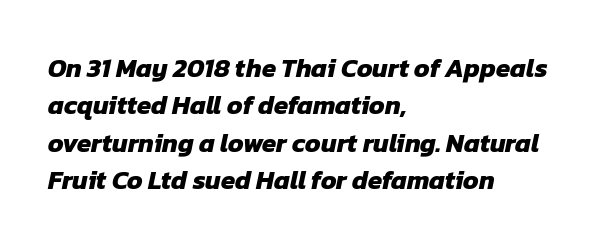
{"bold": "yes", "underline": "no", "align": "left", "line_spacing": "normal", "line_spacing_ratio": 1.44, "letter_spacing": "normal", "letter_spacing_em": 0.0, "glyph_px": 26}
